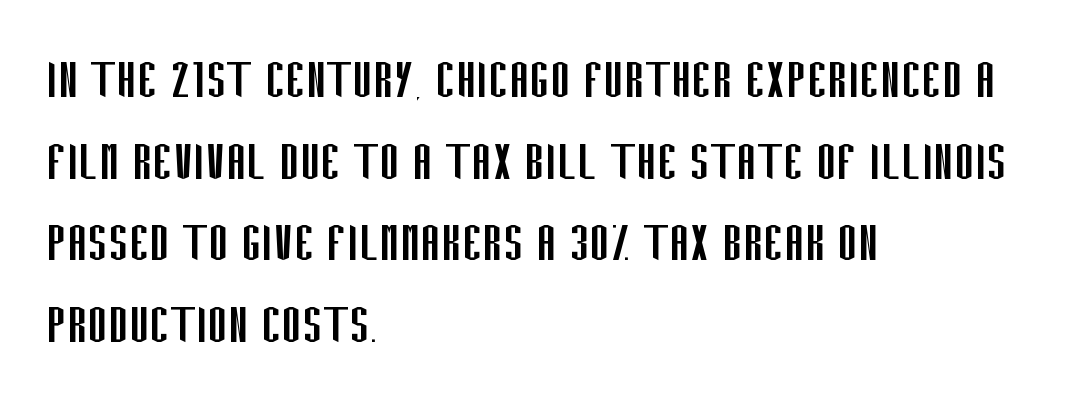
The image shows 61 px regular-weight, condensed sans-serif type, upright; set left-aligned, normal line spacing (1.34x), normal letter spacing, not underlined; low stroke contrast and a large x-height.
